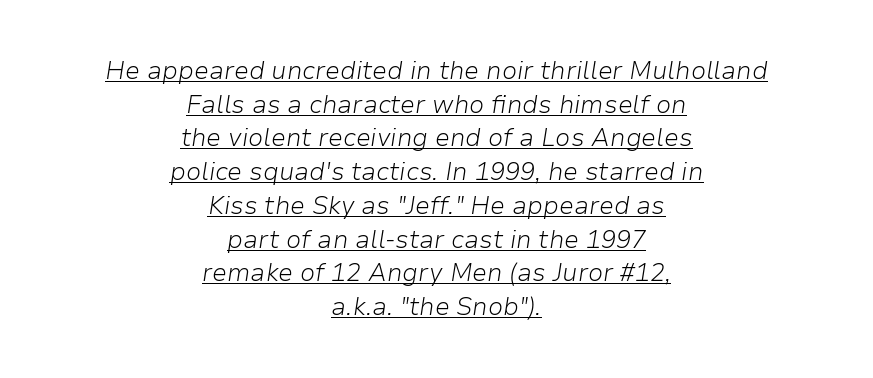
The glyphs look as if they've been sheared to an angle. Stroke thickness stays within the range of a standard reading face or lighter. Underline: present. The setting favours the middle, as headings and verse often do. In terms of letterspacing, this is plain default setting.
